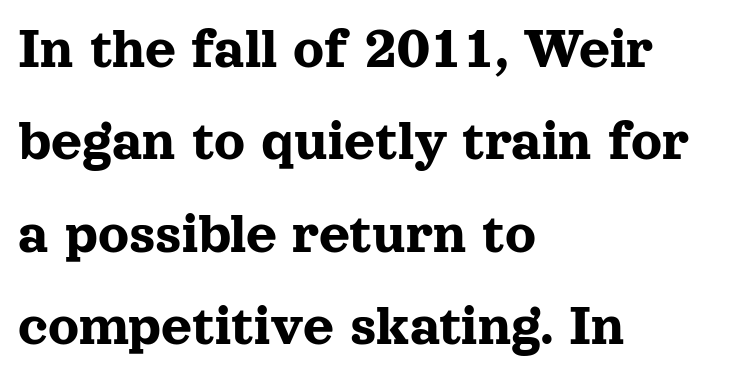
The image shows 60 px serif type, upright; set left-aligned, normal line spacing (1.54x), normal letter spacing, not underlined; a medium x-height.
